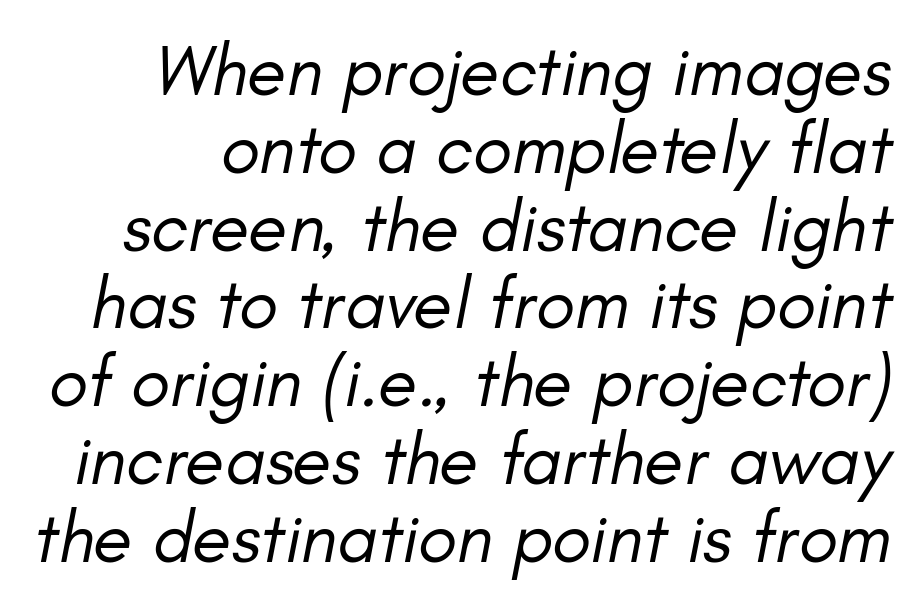
{"italic": "yes", "lean": "right", "slant_degrees": 11, "bold": "no", "weight": "regular", "width": "normal", "stroke_contrast": "low", "x_height": "small", "monospaced": "no", "underline": "no", "line_spacing": "tight", "line_spacing_ratio": 1.08, "letter_spacing": "normal", "letter_spacing_em": 0.0, "glyph_px": 72}
